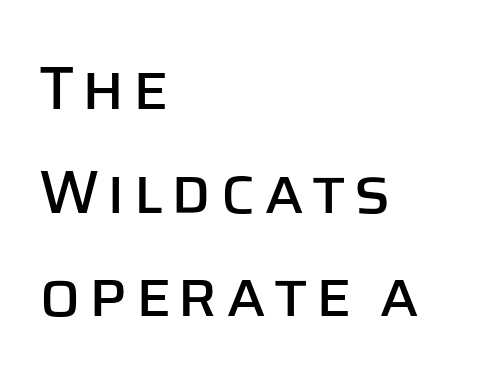
Q: Is the text italic (slanted)? A: No, it is upright.
Q: Is the typeface a serif or a sans-serif typeface? A: Sans-serif.
Q: Is the text underlined? A: No.
Q: How is the paragraph aligned? A: Left-aligned.
Q: Is the spacing between lines tight, normal or loose? A: Normal.
Q: Width (condensed, normal, or wide)? A: Normal.
Q: Stroke contrast? A: Low.
Q: x-height? A: Large.
Q: Monospaced? A: No.
